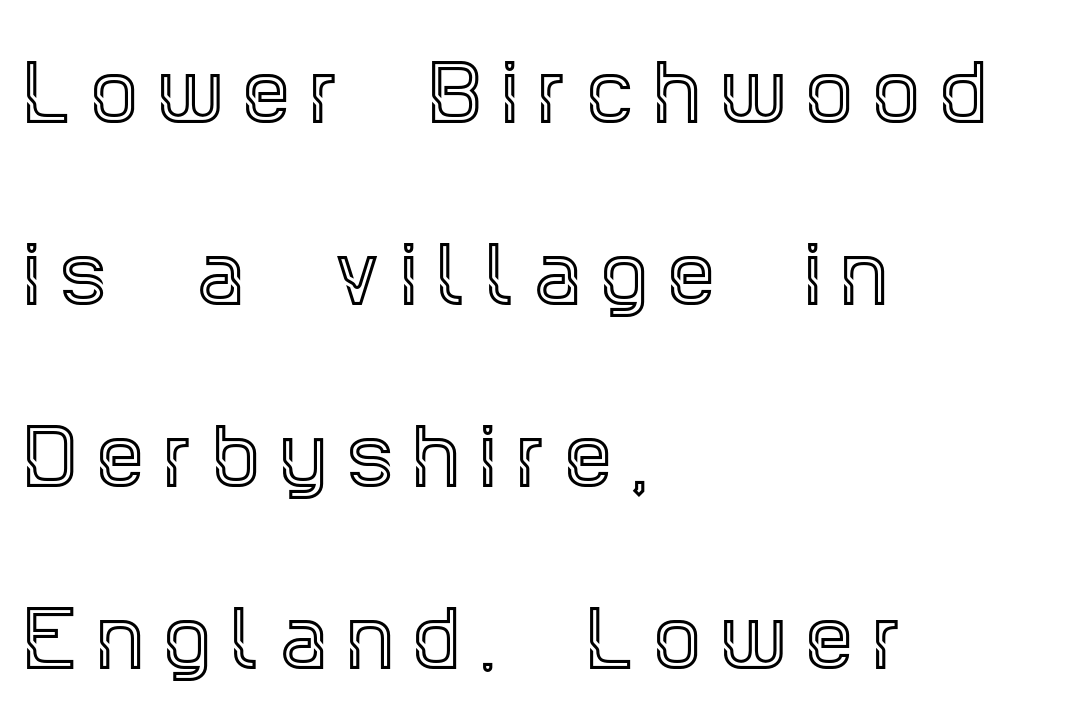
Every character sits straight up, as roman type does. Lines of text with bare space underneath. The line texture is sparse and dotted thanks to wide tracking. The space between consecutive lines is lavish. Think of a printed novel: that variable character pitch is what you see here.
